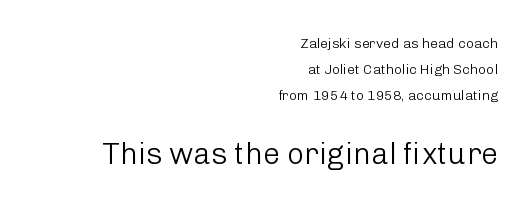
A student would call this right alignment; a typographer would say flush right, rag left. The passage shown is typed in a proportional face where columns would drift. Reading top to bottom, the characters get bigger at the block break. Tracking here is standard; glyphs follow each other at the usual distance.
